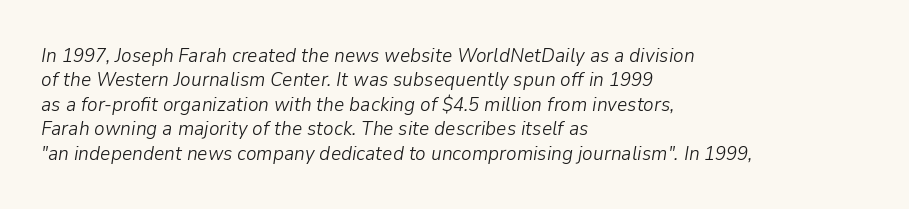
Q: Is the text bold? A: No.
Q: Is the text italic (slanted)? A: Yes, it leans right by about 9 degrees.
Q: Is the text underlined? A: No.
Q: How is the paragraph aligned? A: Left-aligned.
Q: Is the spacing between letters normal or unusually wide? A: Normal.
